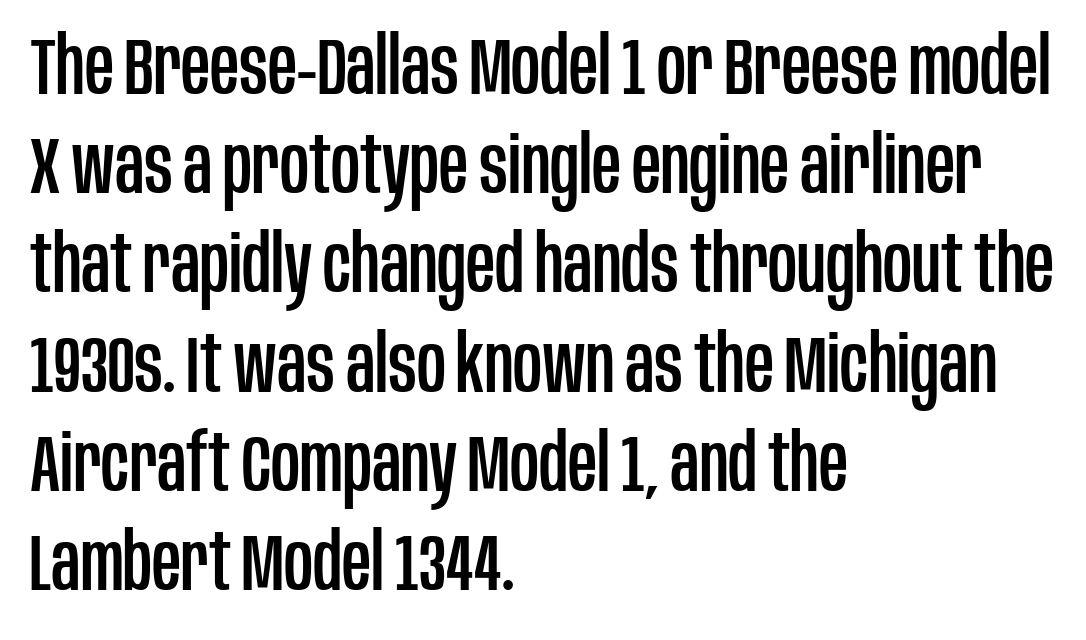
The letters sit at their default tracking, neither squeezed nor spread. Every character sits straight up, as roman type does. The setting favours the left margin, as ordinary paragraphs usually do. This sample has the flowing, uneven cadence of proportional lettering.
